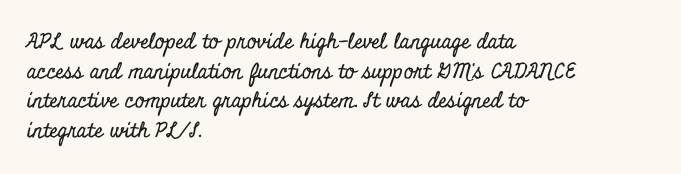
{"underline": "no", "align": "left", "line_spacing": "normal", "line_spacing_ratio": 1.41, "letter_spacing": "normal", "letter_spacing_em": 0.0, "glyph_px": 21}
